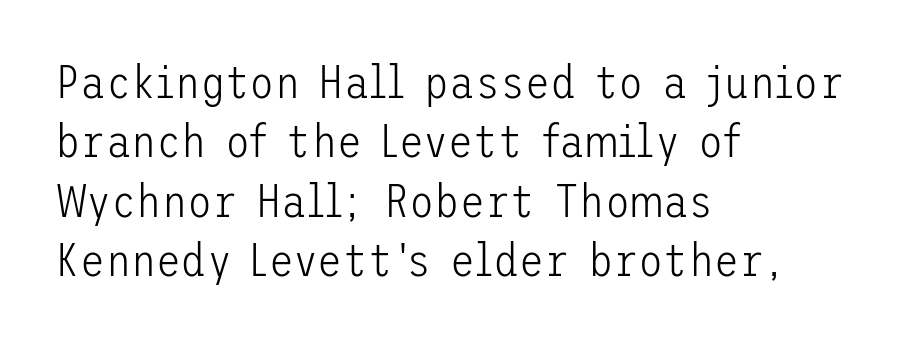
Q: Is the text bold? A: No.
Q: Is the text italic (slanted)? A: No, it is upright.
Q: Is the typeface a serif or a sans-serif typeface? A: Sans-serif.
Q: Is the text underlined? A: No.
Q: How is the paragraph aligned? A: Left-aligned.
Q: Is the spacing between letters normal or unusually wide? A: Normal.
Q: Is the spacing between lines tight, normal or loose? A: Normal.
Q: Width (condensed, normal, or wide)? A: Normal.
Q: Stroke contrast? A: Low.
Q: x-height? A: Medium.
